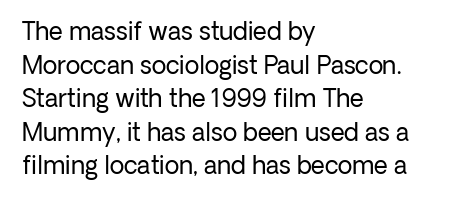
Does the copy run flush right? No — it runs flush left. Does extra space separate the letters? No, they use regular spacing. The letters look calm and open, with moderate or lighter stems. Beneath every word, the page is bare. Normally led — the rows are evenly, conventionally spaced.
